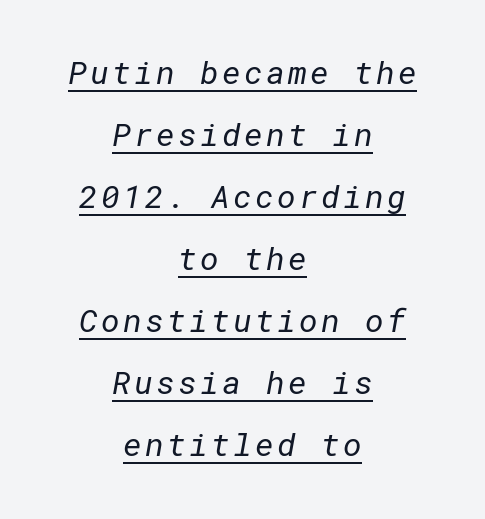
Q: Is the text bold? A: No.
Q: Is the typeface a serif or a sans-serif typeface? A: Sans-serif.
Q: Is the text underlined? A: Yes.
Q: How is the paragraph aligned? A: Centered.
Q: Is the spacing between lines tight, normal or loose? A: Loose.
Q: Width (condensed, normal, or wide)? A: Normal.
Q: Stroke contrast? A: Low.
Q: x-height? A: Medium.
